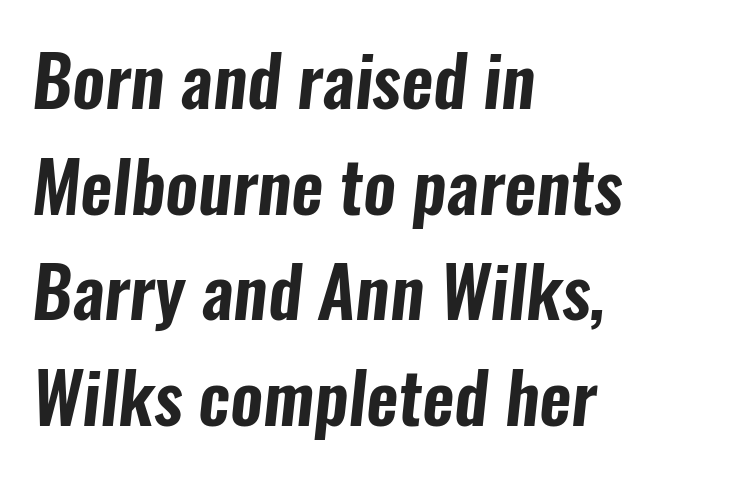
Q: Is the typeface a serif or a sans-serif typeface? A: Sans-serif.
Q: Is the text underlined? A: No.
Q: How is the paragraph aligned? A: Left-aligned.
Q: Is the spacing between letters normal or unusually wide? A: Normal.
Q: Is the spacing between lines tight, normal or loose? A: Normal.
Q: Width (condensed, normal, or wide)? A: Condensed.
Q: Stroke contrast? A: Low.
Q: x-height? A: Medium.
Q: Monospaced? A: No.
